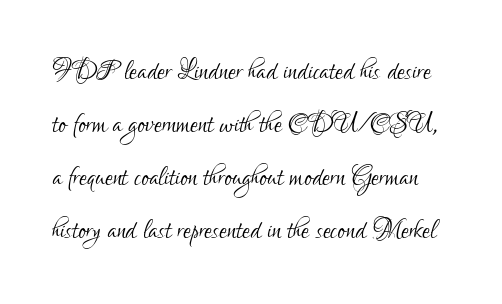
Q: Is the text bold? A: No.
Q: Is the text italic (slanted)? A: Yes.
Q: Is the typeface a serif or a sans-serif typeface? A: Sans-serif.
Q: Is the text underlined? A: No.
Q: Is the spacing between letters normal or unusually wide? A: Normal.
Q: Is the spacing between lines tight, normal or loose? A: Normal.
Q: Width (condensed, normal, or wide)? A: Condensed.
Q: Stroke contrast? A: Low.
Q: x-height? A: Small.
Q: Monospaced? A: No.
